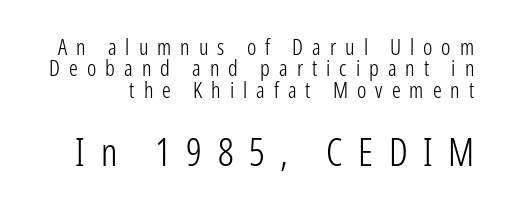
The image shows 38 px light, condensed sans-serif type, upright; set tight line spacing (0.97x), unusually wide letter spacing (+0.41 em), not underlined; the second (bottom) block is 1.73x larger; low stroke contrast and a medium x-height.
